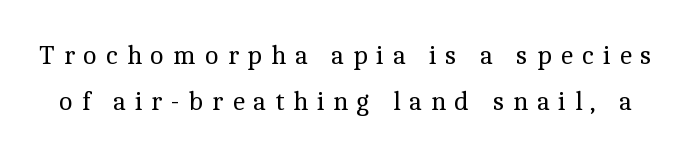
{"italic": "no", "bold": "no", "underline": "no", "line_spacing_ratio": 1.71, "letter_spacing": "wide", "letter_spacing_em": 0.32, "glyph_px": 27}
